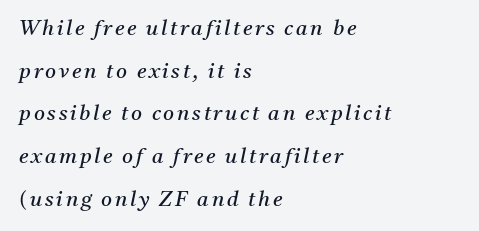
The image shows 21 px text type, italic (leaning right); set left-aligned, loose line spacing (2.03x), not underlined.
